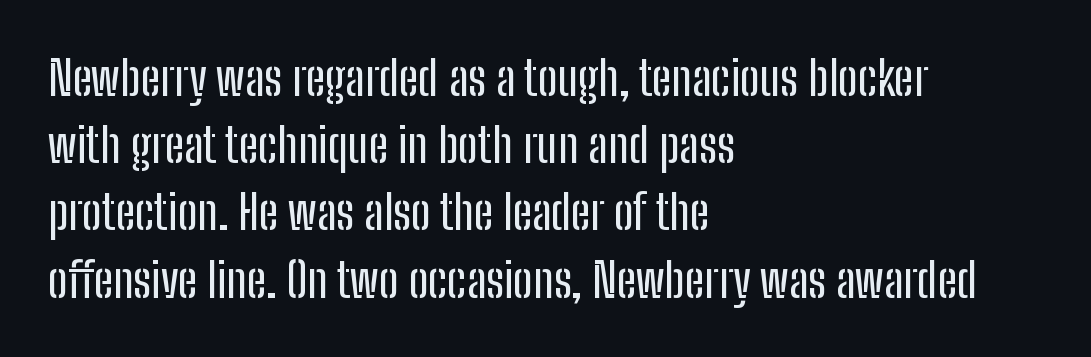
Q: Is the text italic (slanted)? A: No, it is upright.
Q: Is the typeface a serif or a sans-serif typeface? A: Sans-serif.
Q: Is the text underlined? A: No.
Q: How is the paragraph aligned? A: Left-aligned.
Q: Is the spacing between letters normal or unusually wide? A: Normal.
Q: Is the spacing between lines tight, normal or loose? A: Normal.
Q: Width (condensed, normal, or wide)? A: Condensed.
Q: Stroke contrast? A: Low.
Q: x-height? A: Medium.
Q: Monospaced? A: No.
